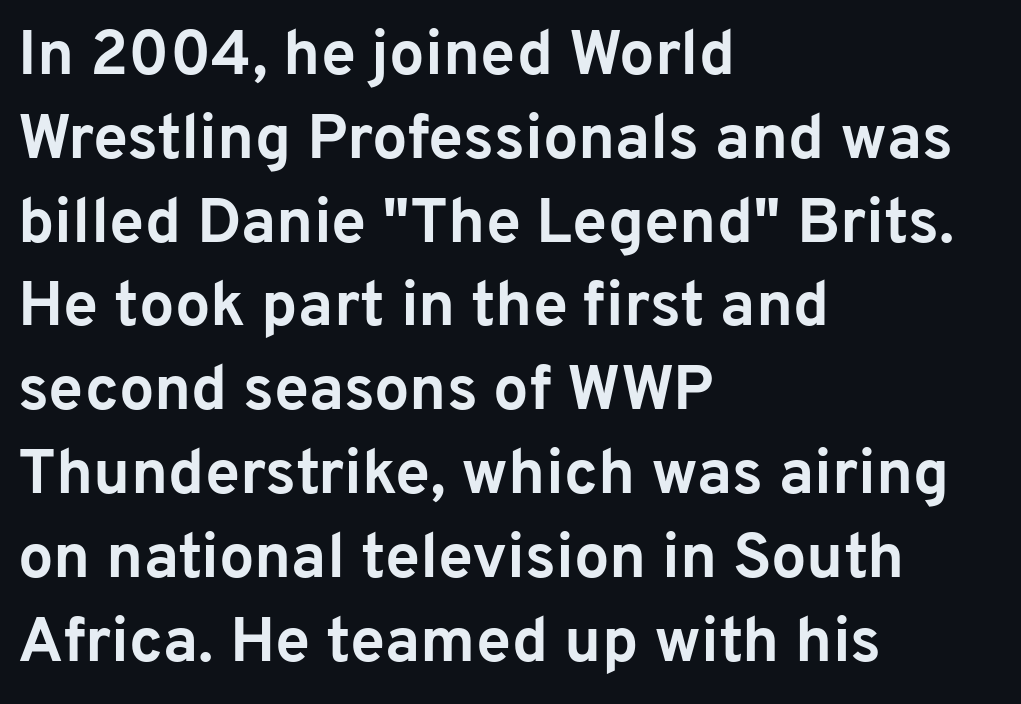
The horizontal fit of the characters is conventional and even. The letters carry no serifs — their stems end cleanly without finishing strokes. Bare-footed words on every line. A typesetter would call this proportional, since set widths differ per character.
